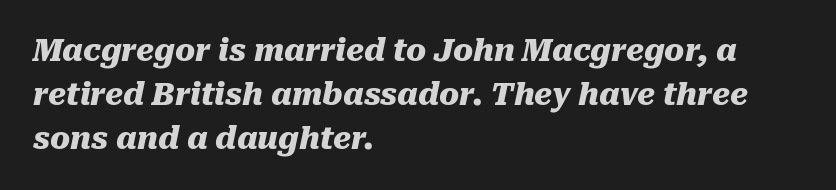
{"italic": "yes", "lean": "right", "slant_degrees": 10, "bold": "yes", "weight": "heavy", "width": "normal", "stroke_contrast": "medium", "x_height": "medium", "monospaced": "no", "underline": "no", "align": "left", "line_spacing": "normal", "line_spacing_ratio": 1.46, "letter_spacing": "normal", "letter_spacing_em": 0.0, "glyph_px": 30}
